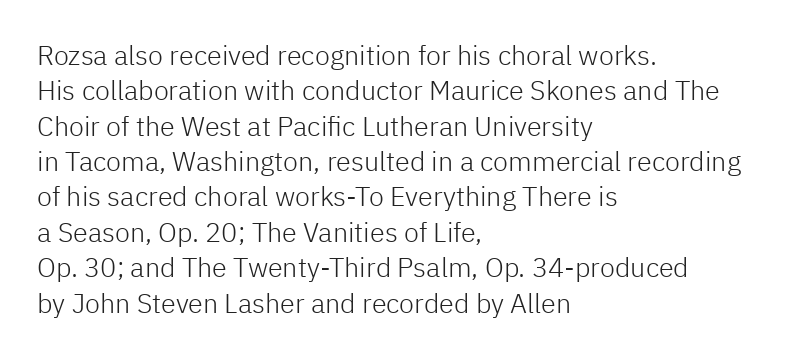
Line beginnings align vertically; line endings do not. The typography opts for an upright posture over an oblique one. Baseline-to-baseline distance is the conventional proportion of letter height. The characters are drawn with everyday or finer stroke widths. Here the glyphs are tracked normally, forming tight word shapes.
